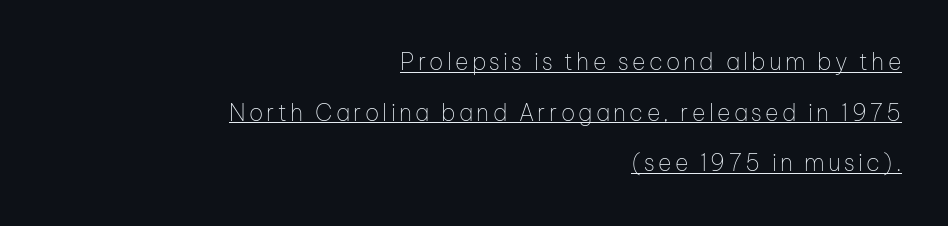
The strokes are not fattened; the text isn't bold. The block of text is sparse from top to bottom, with ample space between rows. This sample is right-justified, so line beginnings fall wherever the words allow. This is roman type, the default non-slanted kind. Honestly, the underline is the first thing you notice here.
